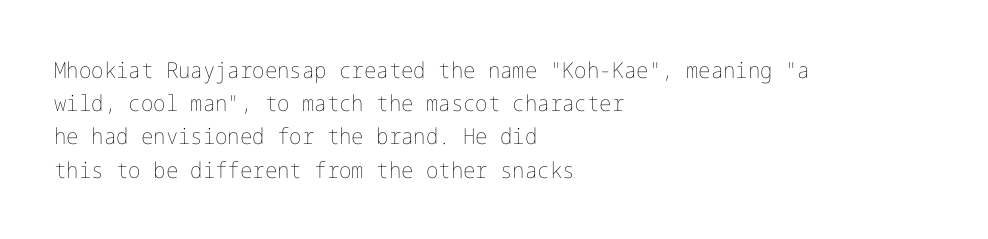
{"italic": "no", "bold": "no", "underline": "no", "align": "left", "line_spacing": "normal", "line_spacing_ratio": 1.51, "letter_spacing": "normal", "letter_spacing_em": 0.0, "glyph_px": 22}
